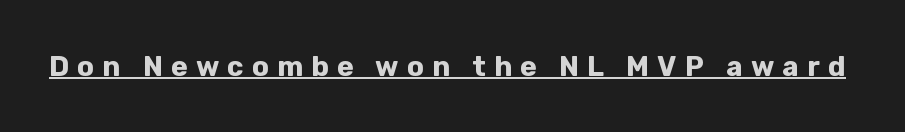
{"serif": "no", "italic": "no", "bold": "yes", "weight": "bold", "width": "normal", "stroke_contrast": "low", "x_height": "medium", "monospaced": "no", "underline": "yes", "letter_spacing": "wide", "letter_spacing_em": 0.29, "glyph_px": 28}
